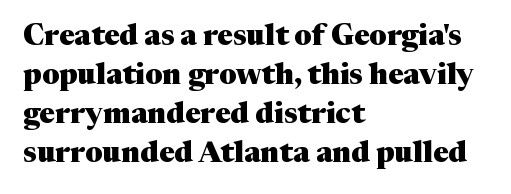
{"serif": "yes", "italic": "no", "bold": "yes", "weight": "heavy", "width": "normal", "stroke_contrast": "medium", "x_height": "medium", "monospaced": "no", "underline": "no", "align": "left", "line_spacing": "normal", "line_spacing_ratio": 1.35, "letter_spacing": "normal", "letter_spacing_em": 0.0, "glyph_px": 29}
